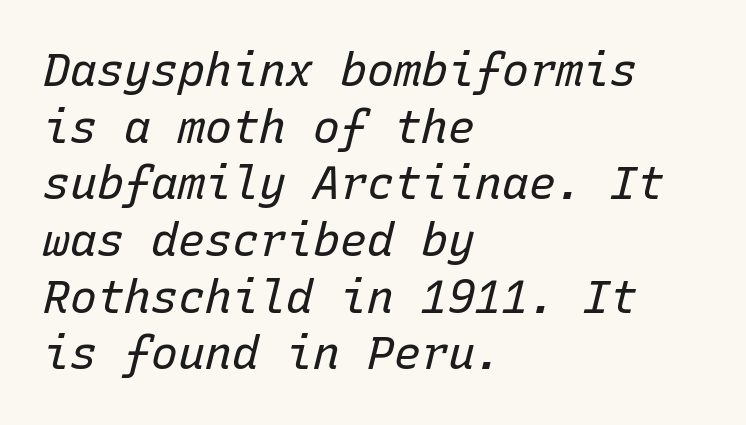
{"italic": "yes", "lean": "right", "slant_degrees": 15, "bold": "no", "weight": "regular", "width": "normal", "stroke_contrast": "low", "x_height": "medium", "monospaced": "yes", "underline": "no", "align": "left", "line_spacing": "normal", "line_spacing_ratio": 1.26, "letter_spacing": "normal", "letter_spacing_em": 0.0, "glyph_px": 45}
